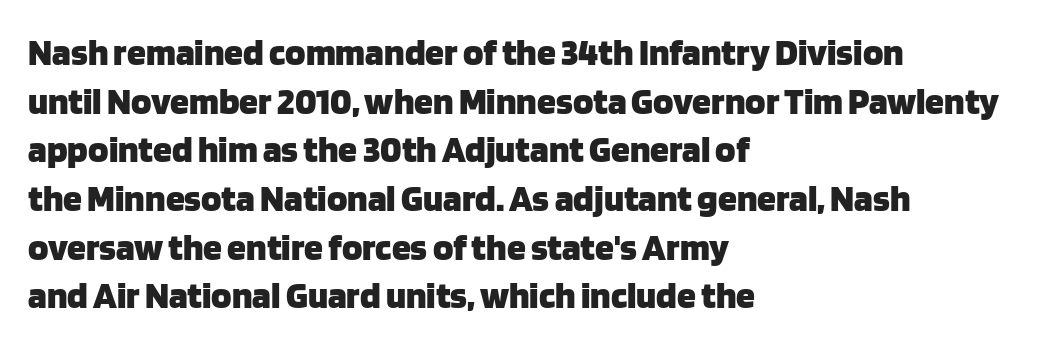
{"serif": "no", "italic": "no", "bold": "yes", "weight": "heavy", "width": "normal", "stroke_contrast": "low", "x_height": "large", "monospaced": "no", "underline": "no", "align": "left", "line_spacing": "normal", "line_spacing_ratio": 1.28, "letter_spacing": "normal", "letter_spacing_em": 0.0, "glyph_px": 38}
